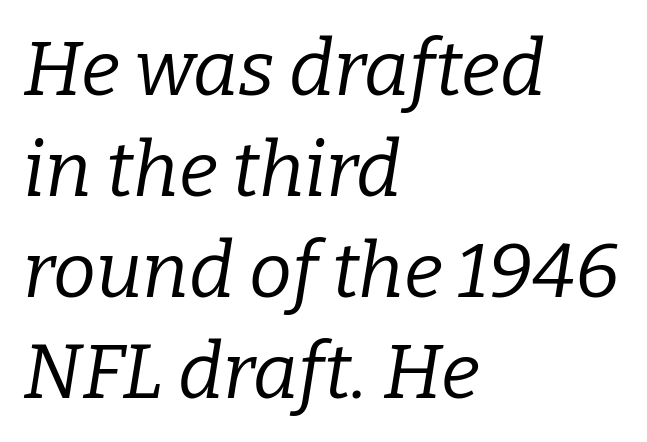
Q: Is the text bold? A: No.
Q: Is the text italic (slanted)? A: Yes, it leans right by about 9 degrees.
Q: Is the typeface a serif or a sans-serif typeface? A: Serif.
Q: Is the text underlined? A: No.
Q: How is the paragraph aligned? A: Left-aligned.
Q: Is the spacing between letters normal or unusually wide? A: Normal.
Q: Is the spacing between lines tight, normal or loose? A: Normal.
Q: Width (condensed, normal, or wide)? A: Normal.
Q: Stroke contrast? A: Low.
Q: x-height? A: Medium.
Q: Monospaced? A: No.
